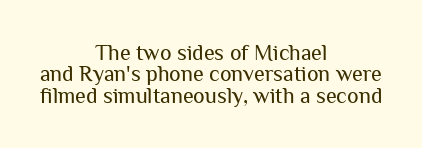
{"italic": "no", "bold": "no", "underline": "no", "align": "center", "line_spacing": "tight", "line_spacing_ratio": 0.97, "letter_spacing": "normal", "letter_spacing_em": 0.0, "glyph_px": 22}
